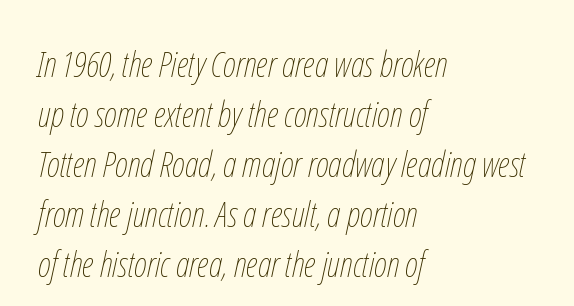
{"italic": "yes", "lean": "right", "slant_degrees": 12, "bold": "no", "weight": "thin", "width": "condensed", "stroke_contrast": "low", "x_height": "medium", "monospaced": "no", "underline": "no", "align": "left", "line_spacing": "normal", "line_spacing_ratio": 1.39, "letter_spacing": "normal", "letter_spacing_em": 0.0, "glyph_px": 36}
